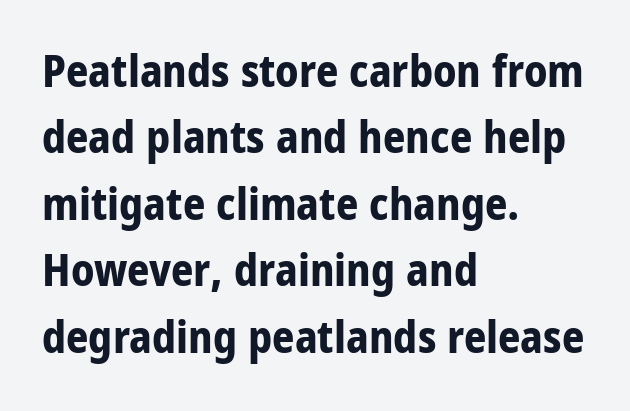
Is this a fixed-width face? No — the glyphs have proportional, varying widths. Compared with typical paragraphs, the rows here are spaced about the same. Is there any slant? The stems are plumb. Inter-character spacing is left at the font's built-in metrics.
